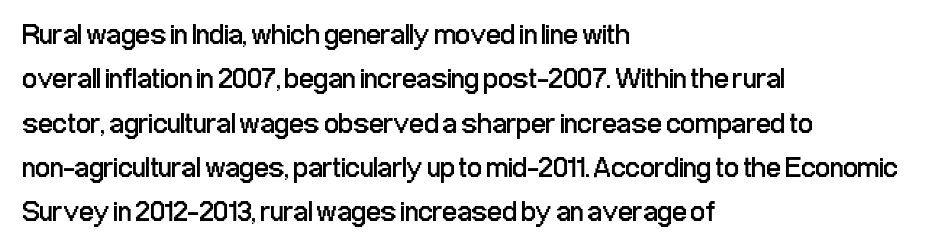
Default kerning and tracking; the words read as compact shapes. Style check: upright. This rendering features lettering with no underline. I'd call this a sans setting — the letters go barefoot. A typesetter would call this leading conventional body-copy spacing. Typeset ragged right — the left edge is the straight one.
